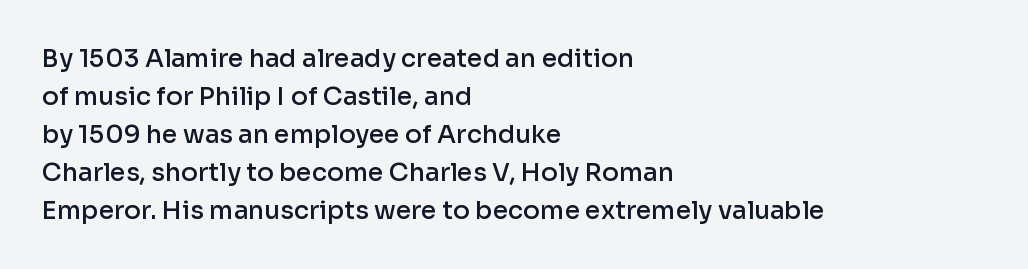
The image shows 25 px text type, upright; set left-aligned, normal line spacing (1.52x), normal letter spacing, not underlined.
